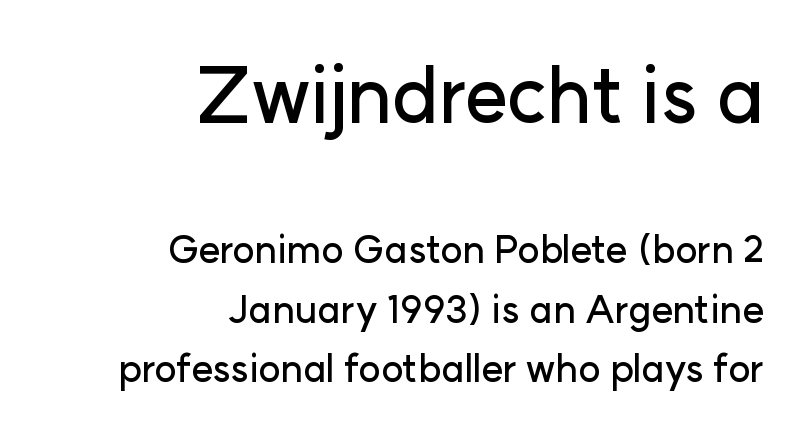
Words appear dense and cohesive because spacing is normal. Two sizes are in play, and the larger belongs to the first block. In CSS terms this would be text-align: right. This sample uses a sans-serif face. Character widths vary here, with narrow letters taking less room than wide ones.
